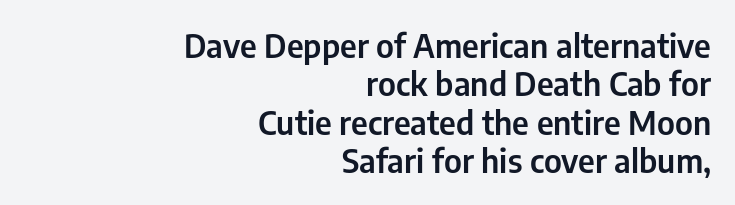
{"serif": "no", "italic": "no", "width": "condensed", "stroke_contrast": "low", "x_height": "medium", "monospaced": "no", "underline": "no", "align": "right", "line_spacing_ratio": 1.16, "letter_spacing": "normal", "letter_spacing_em": 0.0, "glyph_px": 33}
